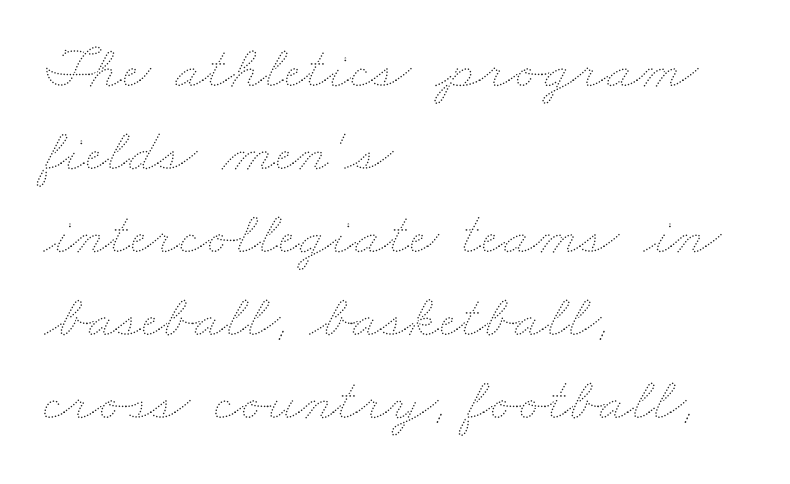
{"bold": "no", "weight": "thin", "width": "wide", "stroke_contrast": "medium", "x_height": "small", "monospaced": "no", "underline": "no", "align": "left", "line_spacing": "normal", "line_spacing_ratio": 1.34, "letter_spacing": "normal", "letter_spacing_em": 0.0, "glyph_px": 62}
